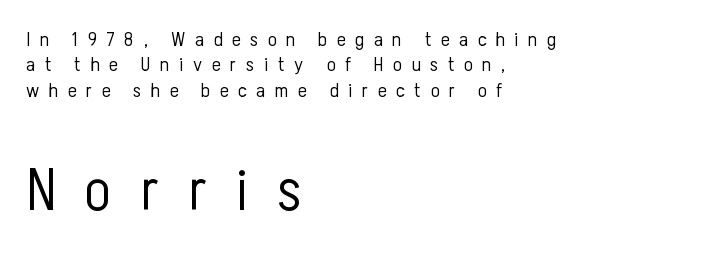
Proportional: the letters do not fall into vertical columns. Designer's note — italics off, roman on. The face used here appears at its bigger size in the lower chunk. This is sans-serif lettering, the kind often seen on screens and signage. Nothing heavy about these letters — not bold at all. Line beginnings align vertically; line endings do not.
